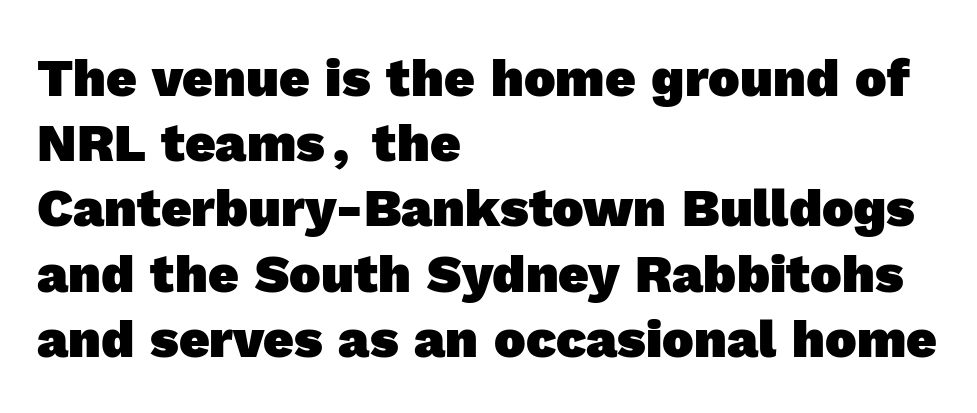
The image shows 53 px heavy sans-serif type; set left-aligned, line spacing 1.23x, normal letter spacing, not underlined; a medium x-height.
